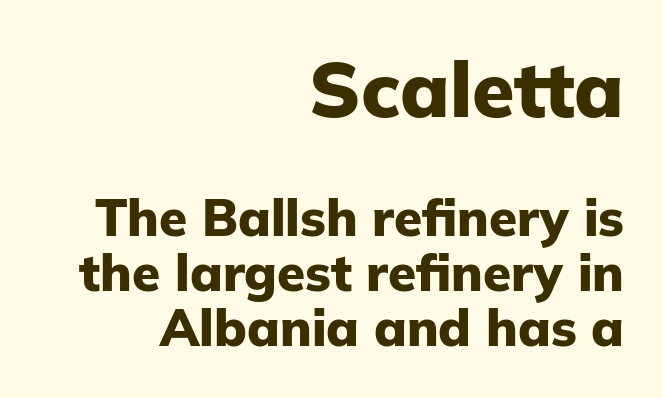
{"serif": "no", "italic": "no", "bold": "yes", "weight": "heavy", "width": "normal", "stroke_contrast": "low", "x_height": "medium", "monospaced": "no", "underline": "no", "align": "right", "line_spacing": "tight", "line_spacing_ratio": 1.08, "letter_spacing": "normal", "letter_spacing_em": 0.0, "larger_block": "first", "size_ratio": 1.51, "glyph_px": 77}
